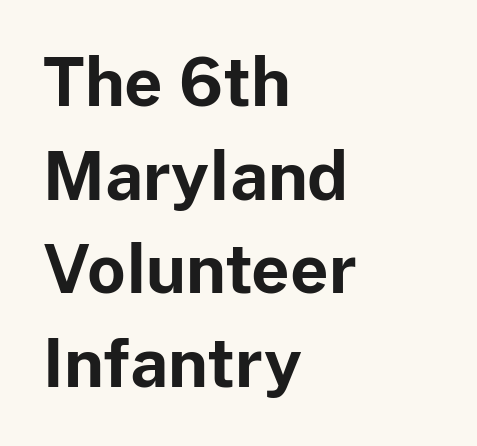
{"serif": "no", "italic": "no", "bold": "yes", "weight": "bold", "width": "normal", "stroke_contrast": "low", "x_height": "medium", "monospaced": "no", "underline": "no", "align": "left", "line_spacing": "normal", "line_spacing_ratio": 1.42, "letter_spacing": "normal", "letter_spacing_em": 0.0, "glyph_px": 66}
